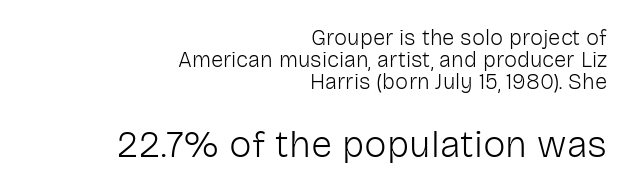
No italicization has been applied; the sample stays upright. The horizontal fit of the characters is conventional and even. Where is the straight margin? On the right. Plain, unruled lines of type. Note: smaller setting up top, larger setting below.
